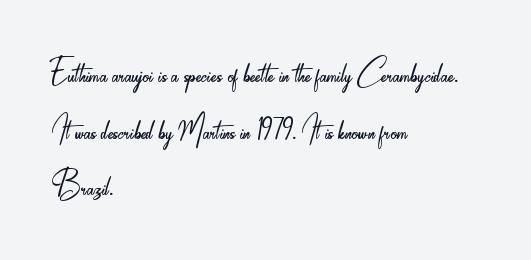
This rendering features lettering with no underline. This rendering leaves character spacing at its baseline value. The letters advance in unequal steps, a hallmark of proportional type. The designer left line spacing at the default. Layout note: lines flush left. Is the type heavy? It reads as light-to-regular instead.
